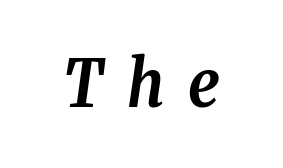
Q: Is the text bold? A: Yes.
Q: Is the text italic (slanted)? A: Yes, it leans right by about 8 degrees.
Q: Is the typeface a serif or a sans-serif typeface? A: Serif.
Q: Is the text underlined? A: No.
Q: Is the spacing between letters normal or unusually wide? A: Unusually wide.
Q: Width (condensed, normal, or wide)? A: Condensed.
Q: Stroke contrast? A: Low.
Q: x-height? A: Medium.
Q: Monospaced? A: No.
